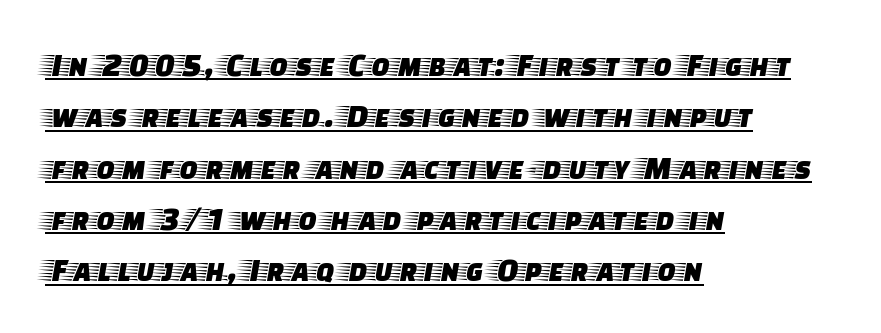
Whoever set this chose a conventional vertical rhythm. The passage is arranged the way most books set body copy — flush left. In terms of letterform style, serifs are clearly present. Character widths vary here, with narrow letters taking less room than wide ones.
